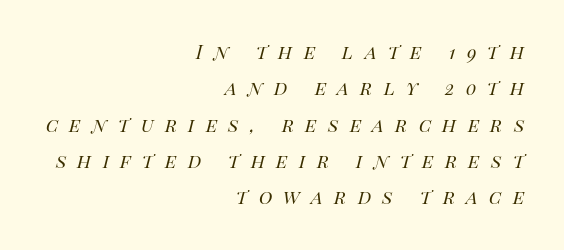
The image shows 23 px text type, italic (leaning right); set right-aligned, normal line spacing (1.58x), unusually wide letter spacing (+0.49 em), not underlined.
